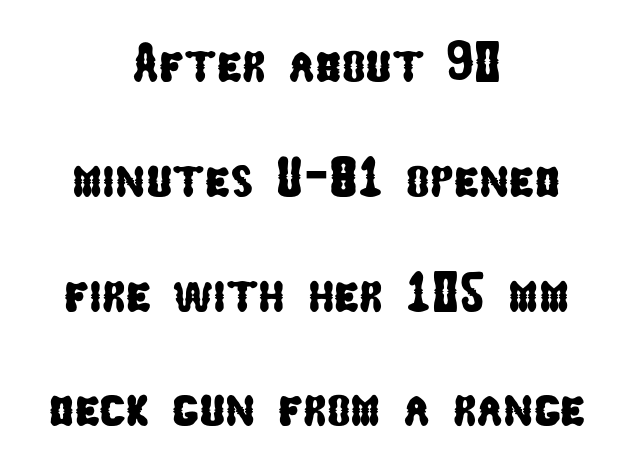
Q: Is the typeface a serif or a sans-serif typeface? A: Sans-serif.
Q: Is the text underlined? A: No.
Q: How is the paragraph aligned? A: Centered.
Q: Is the spacing between letters normal or unusually wide? A: Normal.
Q: Is the spacing between lines tight, normal or loose? A: Loose.
Q: Width (condensed, normal, or wide)? A: Condensed.
Q: Stroke contrast? A: Low.
Q: x-height? A: Medium.
Q: Monospaced? A: No.
